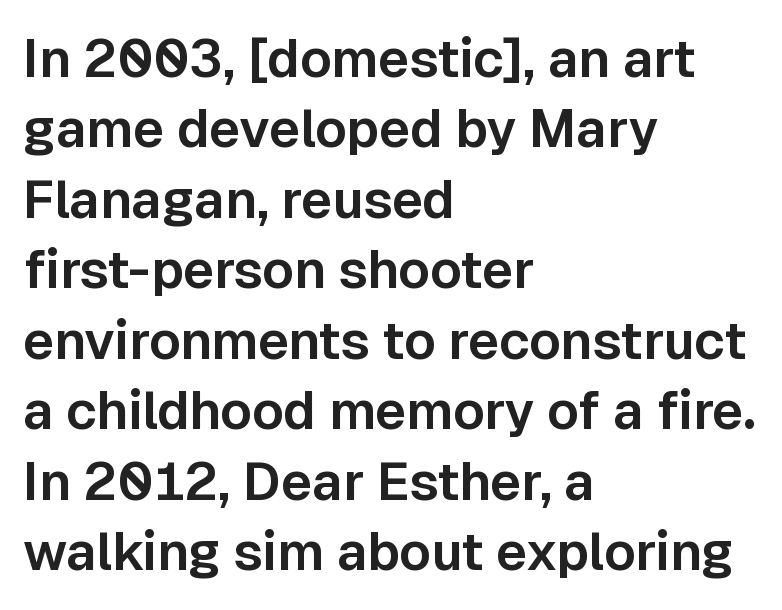
Interline gaps are of average width in this sample. Is this a sans? Yes — the strokes have no serifs. Varying glyph widths throughout — classic text-font behaviour. Every character sits straight up, as roman type does. Caption: multi-line text, flush left, ragged right.
